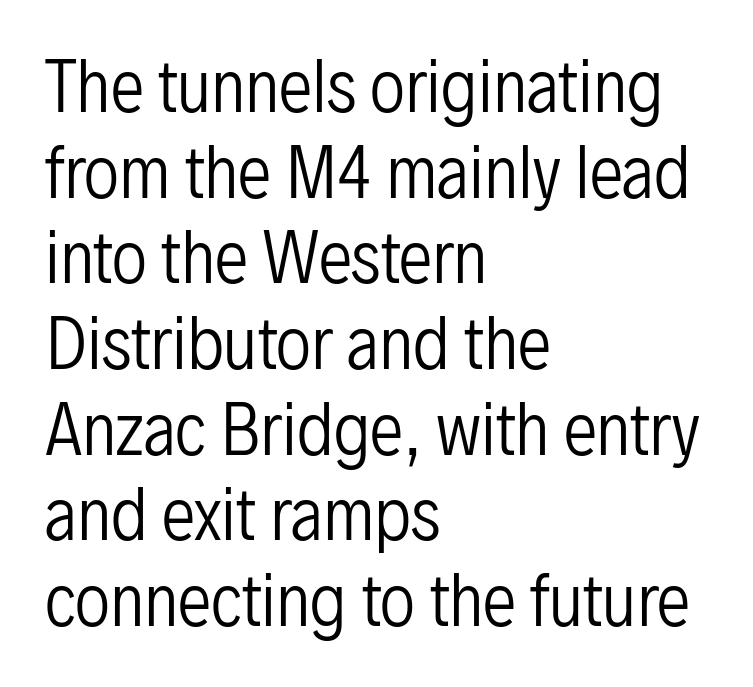
The image shows 68 px regular-weight, condensed sans-serif type, upright; set left-aligned, normal line spacing (1.26x), normal letter spacing, not underlined; low stroke contrast and a medium x-height.
